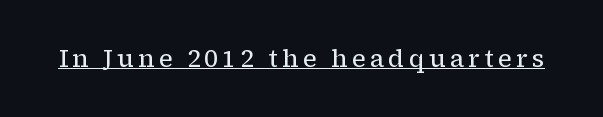
Q: Is the text bold? A: No.
Q: Is the text italic (slanted)? A: No, it is upright.
Q: Is the text underlined? A: Yes.
